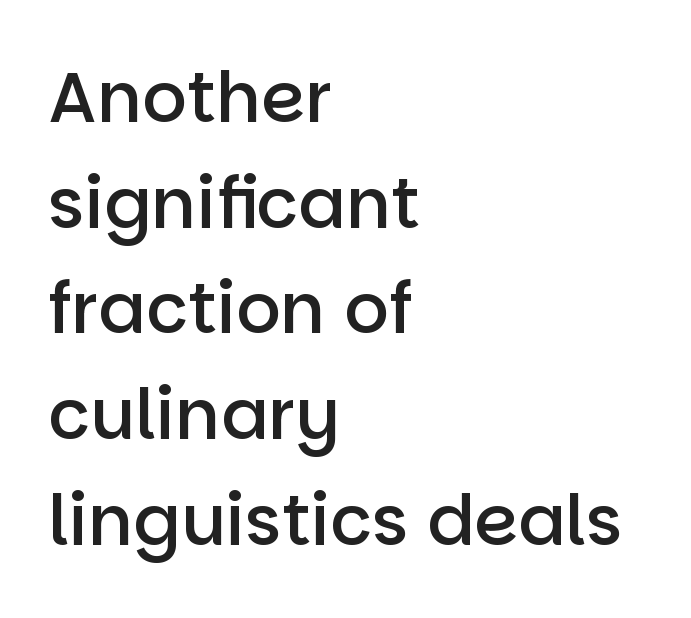
The rag falls on the right side of this text block. The designer left line spacing at the default. Character widths vary here, with narrow letters taking less room than wide ones. Weight check: semibold — heavier than regular, not quite bold. The zone under the glyphs is completely vacant. The type sits square on the baseline with zero lean.
